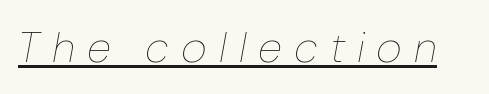
The image shows 44 px thin, condensed type, italic (leaning right); set unusually wide letter spacing (+0.32 em), underlined; low stroke contrast and a medium x-height.
